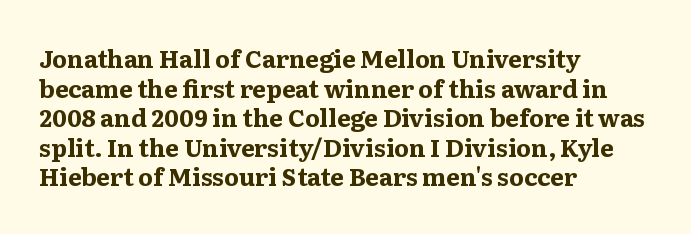
{"italic": "no", "bold": "yes", "underline": "no", "align": "left", "line_spacing_ratio": 1.23, "letter_spacing": "normal", "letter_spacing_em": 0.0, "glyph_px": 24}
